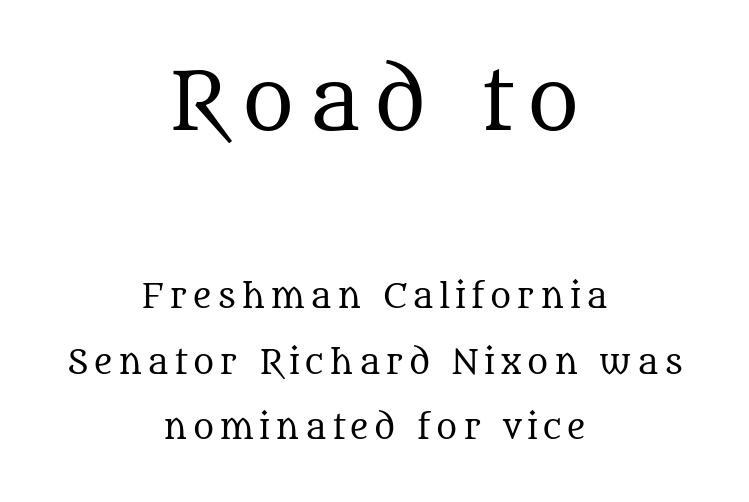
This is serif lettering, the kind often seen in printed books. The letters stand straight up with perfectly vertical stems. Decoration check: the copy has no underline. Is the type heavy? It reads as light-to-regular instead. Each letter keeps its own natural width here, so spacing adapts to shape. Interline gaps are noticeably wide in this sample.
